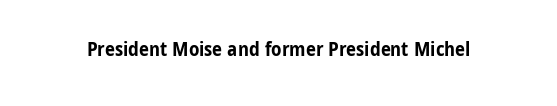
{"italic": "no", "bold": "yes", "underline": "no", "letter_spacing": "normal", "letter_spacing_em": 0.0, "glyph_px": 20}
